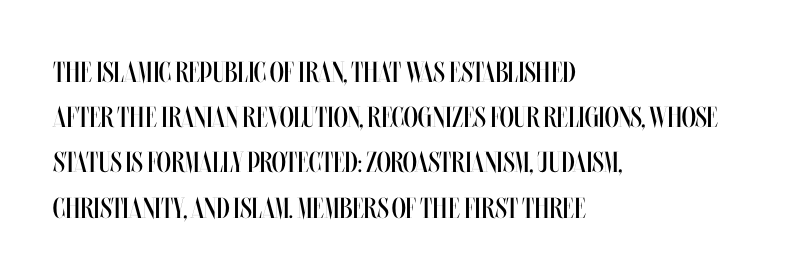
The rendering uses a moderate line-height, typical for paragraphs. Glance below the letters and you will spot only blank space. Compared with a centered layout, this one pins lines to the left instead. Weight: not bold — regular or lighter. The typography opts for an upright posture over an oblique one.
